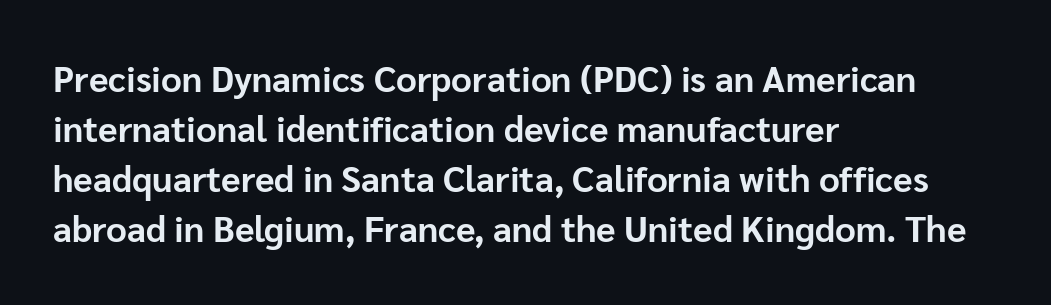
The image shows 36 px bold sans-serif type, upright; set left-aligned, normal line spacing (1.39x), normal letter spacing, not underlined; low stroke contrast and a medium x-height.
